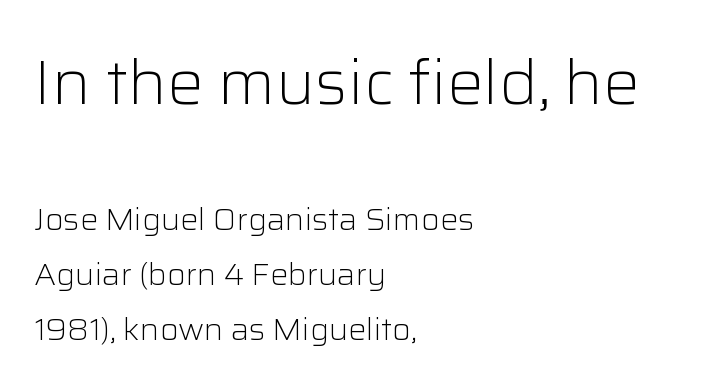
Think of a printed novel: that variable character pitch is what you see here. The rendering anchors every line to the left-hand side. Every stem runs plumb, perpendicular to the baseline. Each word holds together tightly as a unit, with standard inter-letter gaps.
